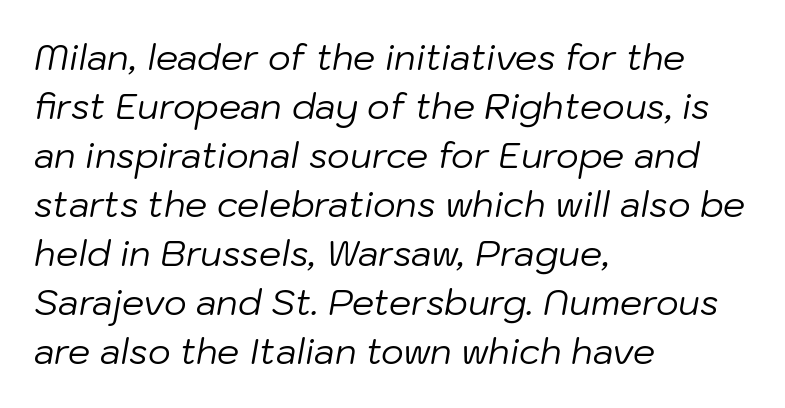
{"italic": "yes", "lean": "right", "slant_degrees": 10, "bold": "no", "weight": "regular", "width": "normal", "stroke_contrast": "low", "x_height": "medium", "monospaced": "no", "underline": "no", "align": "left", "line_spacing": "normal", "line_spacing_ratio": 1.4, "letter_spacing": "normal", "letter_spacing_em": 0.0, "glyph_px": 35}
